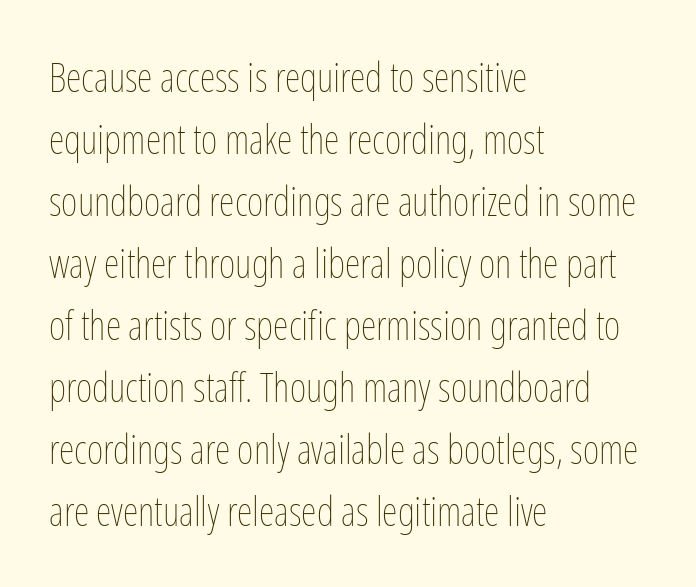
Q: Is the text bold? A: No.
Q: Is the text italic (slanted)? A: No, it is upright.
Q: Is the text underlined? A: No.
Q: How is the paragraph aligned? A: Left-aligned.
Q: Is the spacing between letters normal or unusually wide? A: Normal.
Q: Is the spacing between lines tight, normal or loose? A: Normal.
Q: Width (condensed, normal, or wide)? A: Condensed.
Q: Stroke contrast? A: Low.
Q: x-height? A: Medium.
Q: Monospaced? A: No.
